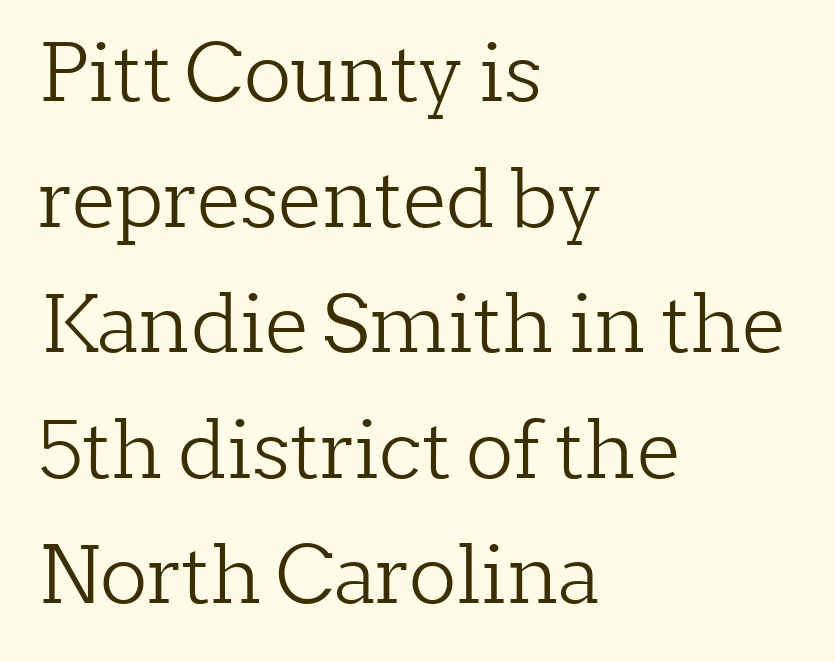
Q: Is the text bold? A: No.
Q: Is the text italic (slanted)? A: No, it is upright.
Q: Is the typeface a serif or a sans-serif typeface? A: Serif.
Q: Is the text underlined? A: No.
Q: How is the paragraph aligned? A: Left-aligned.
Q: Is the spacing between letters normal or unusually wide? A: Normal.
Q: Is the spacing between lines tight, normal or loose? A: Normal.
Q: Width (condensed, normal, or wide)? A: Normal.
Q: Stroke contrast? A: Low.
Q: x-height? A: Medium.
Q: Monospaced? A: No.
